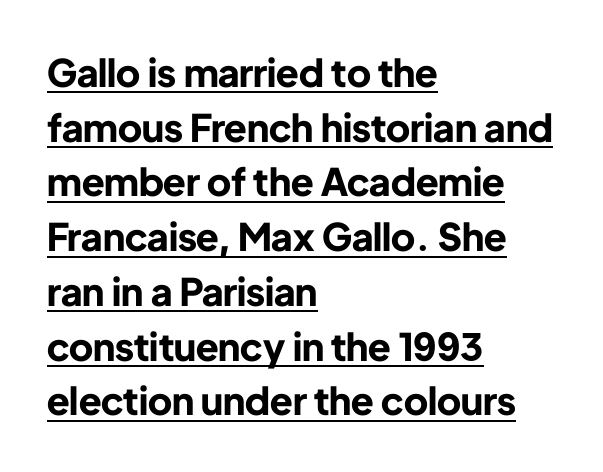
Has an underline been added? It has. The letters advance in unequal steps, a hallmark of proportional type. If you measured baseline to baseline, you'd find a middling distance. The rag falls on the right side of this text block.
